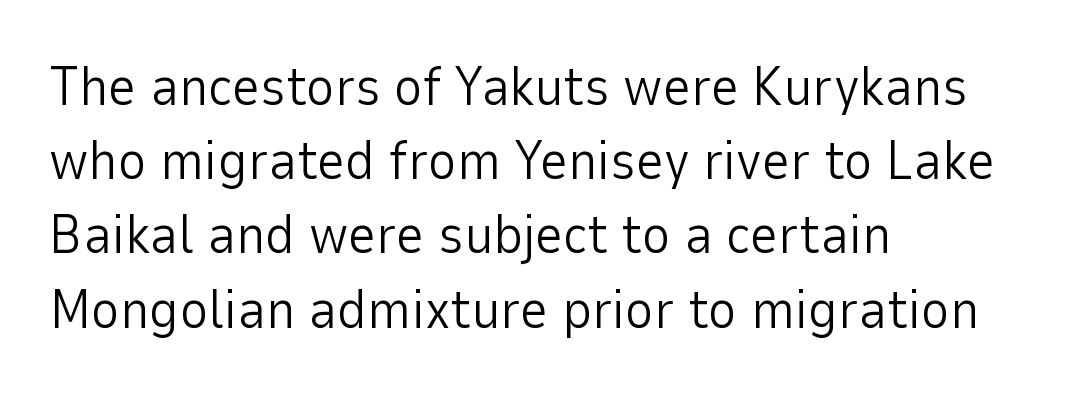
Posture: vertical. The text was rendered using a sans face with plain stroke endings. How are the letters spaced? Ordinarily, with no added tracking. Notice how descenders clear the ascenders below comfortably — that's standard leading. Teacher's note: observe the even left margin — that is flush-left alignment.
